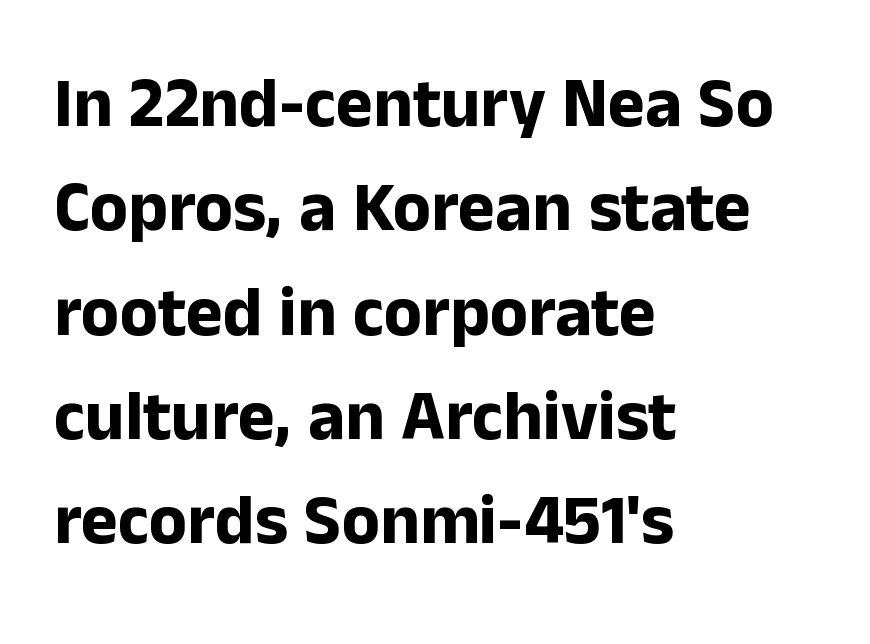
Q: Is the text bold? A: Yes.
Q: Is the text italic (slanted)? A: No, it is upright.
Q: Is the typeface a serif or a sans-serif typeface? A: Sans-serif.
Q: Is the text underlined? A: No.
Q: How is the paragraph aligned? A: Left-aligned.
Q: Is the spacing between letters normal or unusually wide? A: Normal.
Q: Is the spacing between lines tight, normal or loose? A: Normal.
Q: Width (condensed, normal, or wide)? A: Normal.
Q: Stroke contrast? A: Low.
Q: x-height? A: Medium.
Q: Monospaced? A: No.
